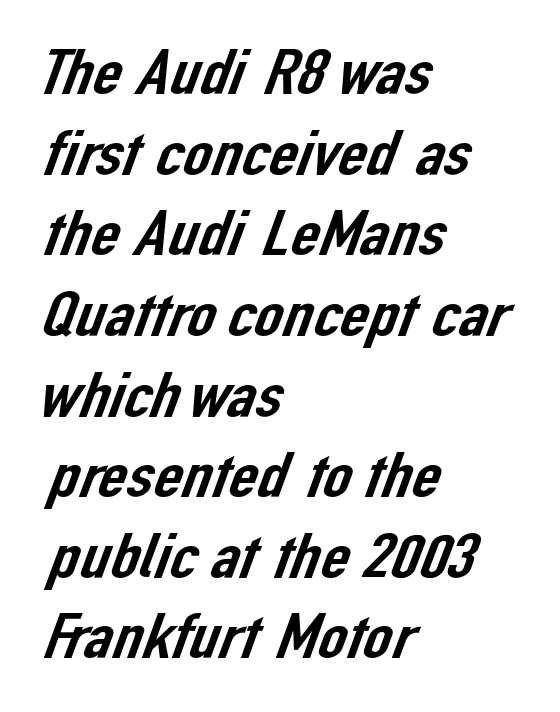
Q: Is the typeface a serif or a sans-serif typeface? A: Sans-serif.
Q: Is the text underlined? A: No.
Q: How is the paragraph aligned? A: Left-aligned.
Q: Is the spacing between letters normal or unusually wide? A: Normal.
Q: Is the spacing between lines tight, normal or loose? A: Normal.
Q: Width (condensed, normal, or wide)? A: Normal.
Q: Stroke contrast? A: Low.
Q: x-height? A: Medium.
Q: Monospaced? A: No.
